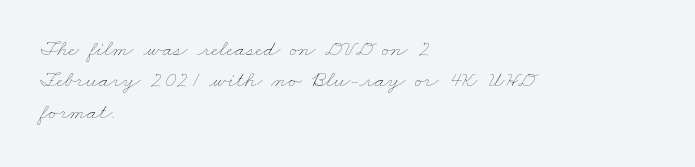
Q: Is the text bold? A: No.
Q: Is the text underlined? A: No.
Q: How is the paragraph aligned? A: Left-aligned.
Q: Is the spacing between letters normal or unusually wide? A: Normal.
Q: Is the spacing between lines tight, normal or loose? A: Normal.
